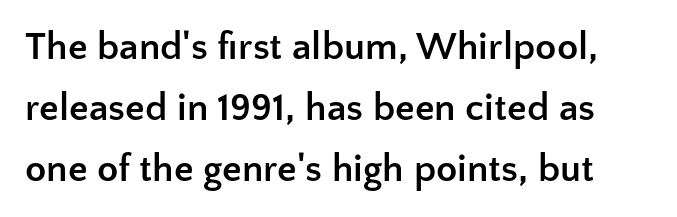
Q: Is the text bold? A: Yes.
Q: Is the text italic (slanted)? A: No, it is upright.
Q: Is the typeface a serif or a sans-serif typeface? A: Sans-serif.
Q: Is the text underlined? A: No.
Q: Is the spacing between letters normal or unusually wide? A: Normal.
Q: Is the spacing between lines tight, normal or loose? A: Normal.
Q: Width (condensed, normal, or wide)? A: Normal.
Q: Stroke contrast? A: Low.
Q: x-height? A: Medium.
Q: Monospaced? A: No.
